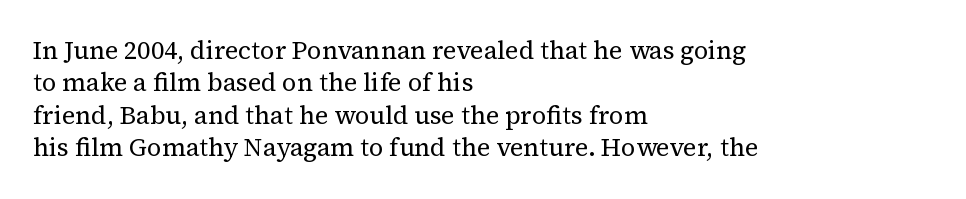
The image shows 25 px text type, upright; set left-aligned, normal line spacing (1.3x), normal letter spacing, not underlined.
